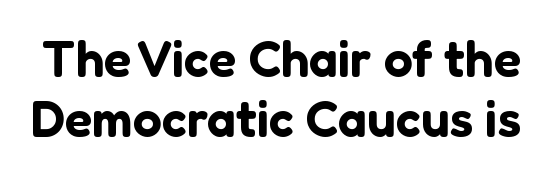
Words float on clear page, feet unadorned. The line texture is even and compact thanks to regular tracking. Italic: no, the glyphs are upright roman. A sans-serif font was chosen for this passage. Varying glyph widths throughout — classic text-font behaviour.
